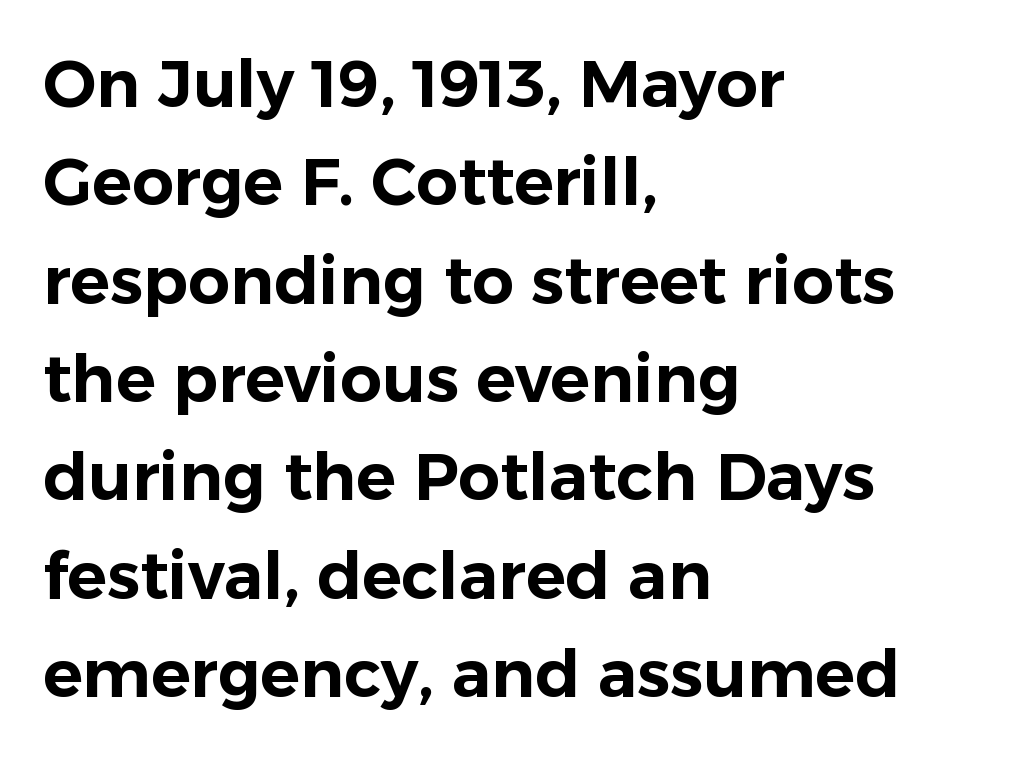
Regarding serifs, this sample does without them. All the whitespace from short lines collects on the right. The passage shown is not underscored anywhere. Caption: standard tracking, unaltered.
